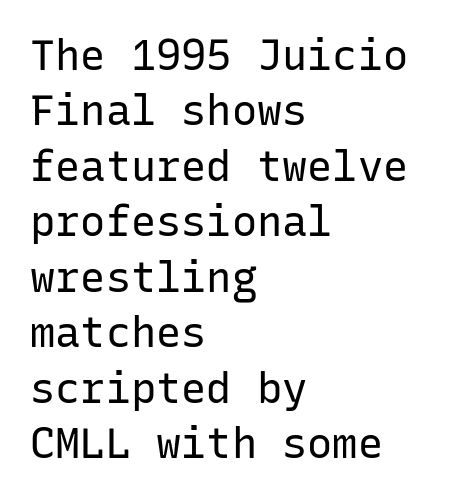
Observe the ordinary spacing: letters are neighbours, not strangers. Notice how the passage keeps a crisp vertical edge on the left only. Vertical stems look standard width or narrower in stroke. The zone under the glyphs is completely vacant.
